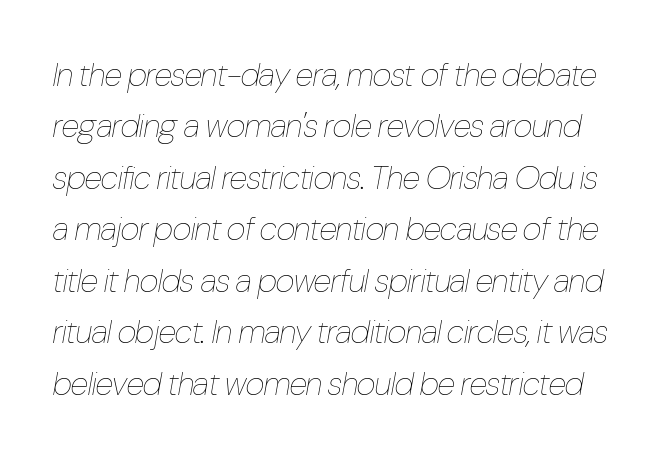
Q: Is the text bold? A: No.
Q: Is the text italic (slanted)? A: Yes, it leans right by about 10 degrees.
Q: Is the text underlined? A: No.
Q: Is the spacing between letters normal or unusually wide? A: Normal.
Q: Is the spacing between lines tight, normal or loose? A: Normal.
Q: Width (condensed, normal, or wide)? A: Condensed.
Q: Stroke contrast? A: Low.
Q: x-height? A: Medium.
Q: Monospaced? A: No.
